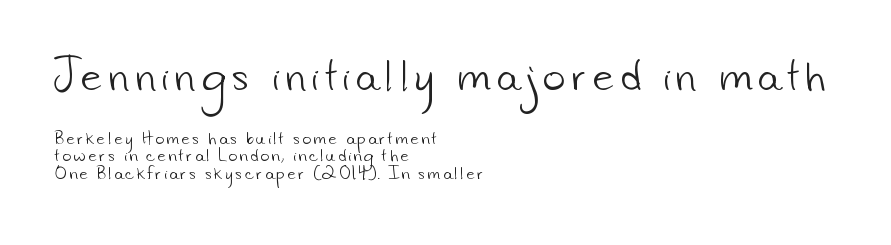
The face used here is proportionally spaced, like ordinary book or web type. Each line starts at the same left margin while the right side varies. The strip under each line holds only bare page. No heavy texture on the line: the type isn't bold.
